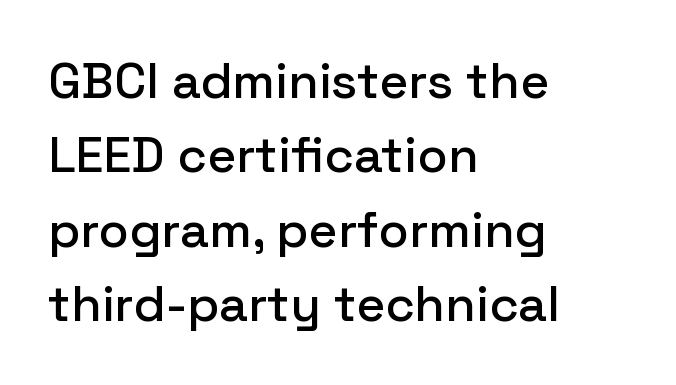
{"serif": "no", "italic": "no", "width": "normal", "stroke_contrast": "low", "x_height": "medium", "monospaced": "no", "underline": "no", "align": "left", "line_spacing": "normal", "line_spacing_ratio": 1.49, "letter_spacing": "normal", "letter_spacing_em": 0.0, "glyph_px": 50}
